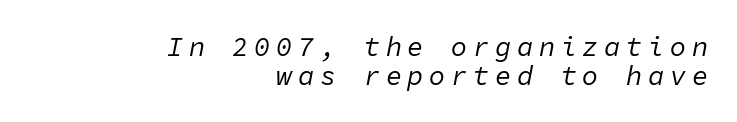
The image shows 27 px text type, italic (leaning right); set right-aligned, tight line spacing (1.06x), unusually wide letter spacing (+0.21 em), not underlined.
